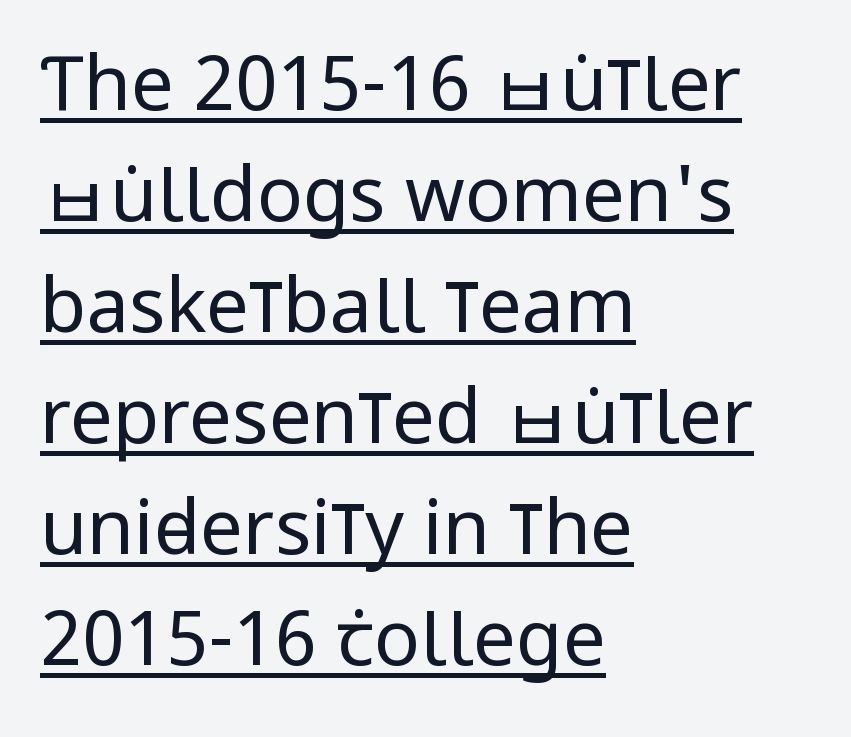
Examine the stroke ends and you'll find no serifs. A quiet, ordinary-to-light weight characterises the typeface. The rag falls on the right side of this text block. Every character sits straight up, as roman type does. Proportional: the letters do not fall into vertical columns. The line texture is even and compact thanks to regular tracking.
